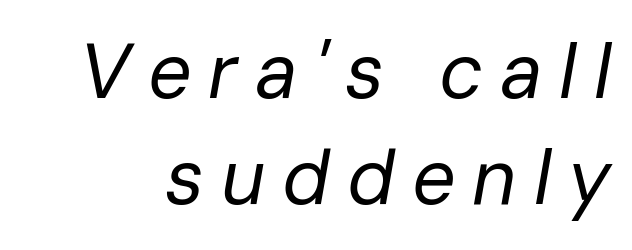
The image shows 77 px regular-weight type, italic (leaning right); set normal line spacing (1.38x), unusually wide letter spacing (+0.22 em), not underlined; low stroke contrast and a medium x-height.
